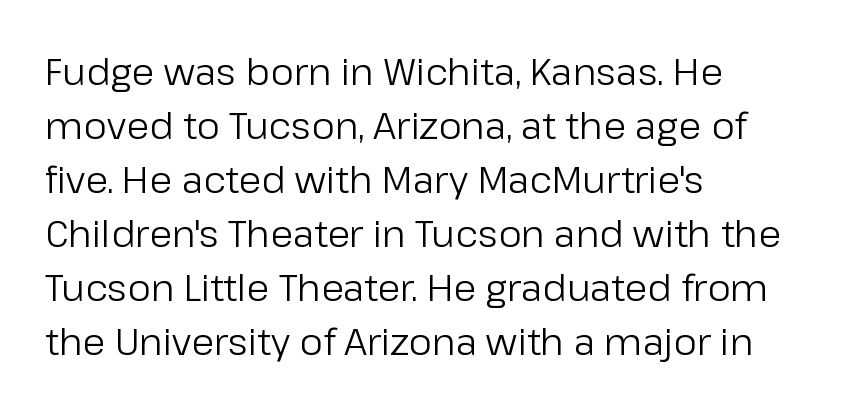
Q: Is the text bold? A: No.
Q: Is the text italic (slanted)? A: No, it is upright.
Q: Is the typeface a serif or a sans-serif typeface? A: Sans-serif.
Q: Is the text underlined? A: No.
Q: How is the paragraph aligned? A: Left-aligned.
Q: Is the spacing between letters normal or unusually wide? A: Normal.
Q: Is the spacing between lines tight, normal or loose? A: Normal.
Q: Width (condensed, normal, or wide)? A: Normal.
Q: Stroke contrast? A: Low.
Q: x-height? A: Medium.
Q: Monospaced? A: No.
